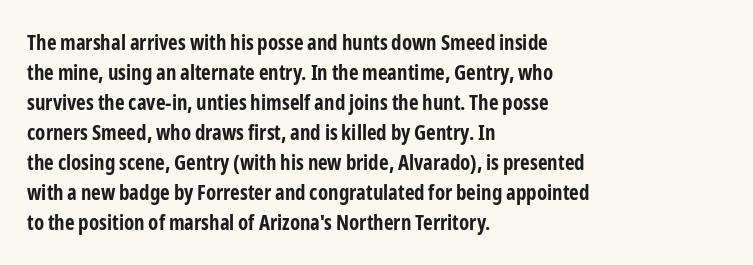
The font's upright variant was chosen for this text. These lines keep a tight, regular rhythm from letter to letter. Notice how thick the strokes are: this is what a full bold looks like. These lines sit exactly where default settings would place them.
